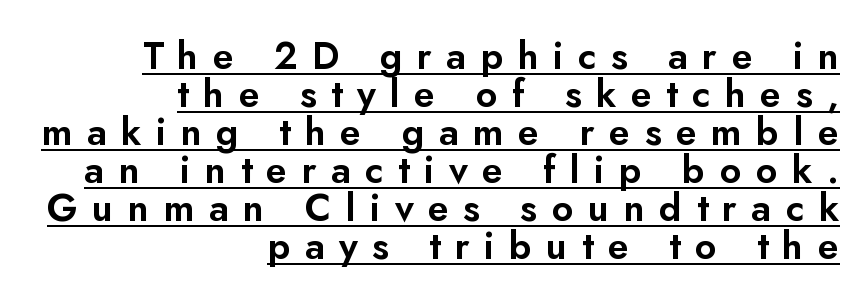
The image shows 38 px sans-serif type, upright; set right-aligned, tight line spacing (1.0x), unusually wide letter spacing (+0.38 em), underlined; low stroke contrast and a small x-height.
